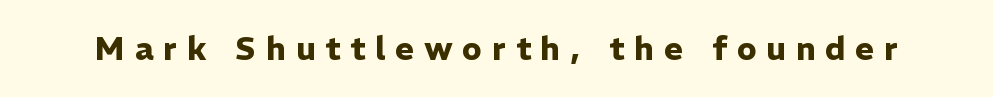
Q: Is the text bold? A: Yes.
Q: Is the text italic (slanted)? A: No, it is upright.
Q: Is the typeface a serif or a sans-serif typeface? A: Sans-serif.
Q: Is the text underlined? A: No.
Q: Is the spacing between letters normal or unusually wide? A: Unusually wide.
Q: Width (condensed, normal, or wide)? A: Normal.
Q: Stroke contrast? A: Low.
Q: x-height? A: Medium.
Q: Monospaced? A: No.
